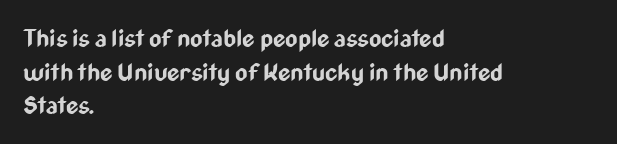
Q: Is the text bold? A: Yes.
Q: Is the text italic (slanted)? A: No, it is upright.
Q: Is the text underlined? A: No.
Q: How is the paragraph aligned? A: Left-aligned.
Q: Is the spacing between letters normal or unusually wide? A: Normal.
Q: Is the spacing between lines tight, normal or loose? A: Normal.
